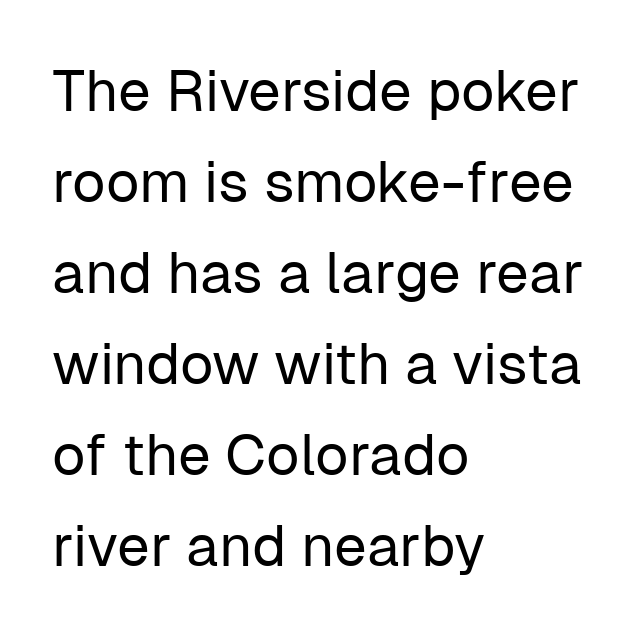
Q: Is the text bold? A: No.
Q: Is the text italic (slanted)? A: No, it is upright.
Q: Is the typeface a serif or a sans-serif typeface? A: Sans-serif.
Q: Is the text underlined? A: No.
Q: How is the paragraph aligned? A: Left-aligned.
Q: Is the spacing between letters normal or unusually wide? A: Normal.
Q: Is the spacing between lines tight, normal or loose? A: Normal.
Q: Width (condensed, normal, or wide)? A: Normal.
Q: Stroke contrast? A: Low.
Q: x-height? A: Medium.
Q: Monospaced? A: No.
